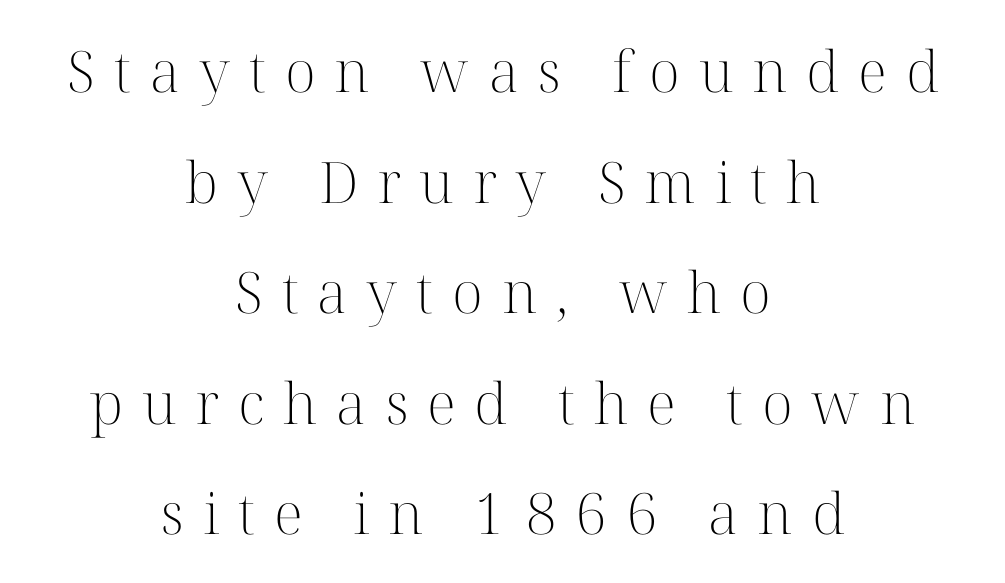
Q: Is the text bold? A: No.
Q: Is the text italic (slanted)? A: No, it is upright.
Q: Is the typeface a serif or a sans-serif typeface? A: Serif.
Q: Is the text underlined? A: No.
Q: How is the paragraph aligned? A: Centered.
Q: Is the spacing between letters normal or unusually wide? A: Unusually wide.
Q: Is the spacing between lines tight, normal or loose? A: Loose.
Q: Width (condensed, normal, or wide)? A: Normal.
Q: Stroke contrast? A: High.
Q: x-height? A: Medium.
Q: Monospaced? A: No.
